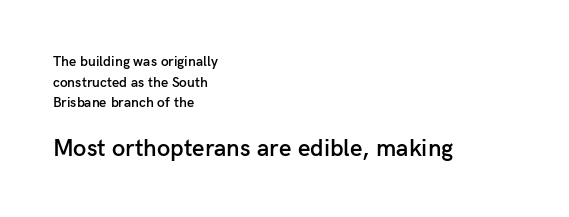
{"italic": "no", "bold": "semi", "underline": "no", "align": "left", "line_spacing": "normal", "line_spacing_ratio": 1.47, "letter_spacing": "normal", "letter_spacing_em": 0.0, "larger_block": "second", "size_ratio": 1.71, "glyph_px": 24}
